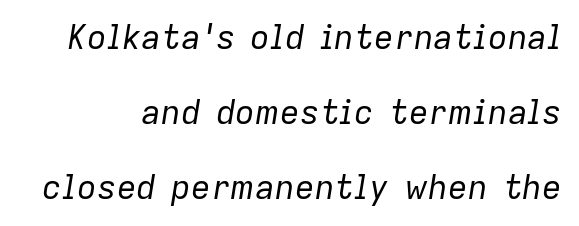
The rendering applies a slant to the glyphs. Character widths vary here, with narrow letters taking less room than wide ones. A quiet, ordinary-to-light weight characterises the typeface. The space beneath each line is pristine and unruled. One glance says open: line gaps are wider than usual. Between one letter and the next there's only the usual sliver of space.
